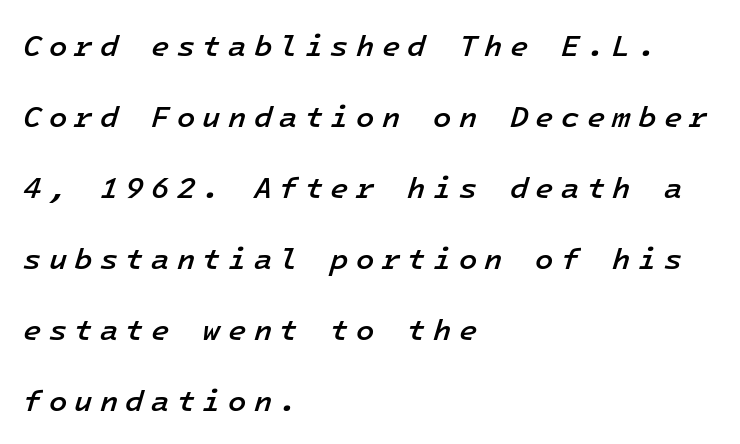
Q: Is the text bold? A: Semi-bold.
Q: Is the text italic (slanted)? A: Yes, it leans right by about 16 degrees.
Q: Is the text underlined? A: No.
Q: How is the paragraph aligned? A: Left-aligned.
Q: Is the spacing between letters normal or unusually wide? A: Unusually wide.
Q: Is the spacing between lines tight, normal or loose? A: Loose.
Q: Width (condensed, normal, or wide)? A: Normal.
Q: Stroke contrast? A: Low.
Q: x-height? A: Medium.
Q: Monospaced? A: Yes.
